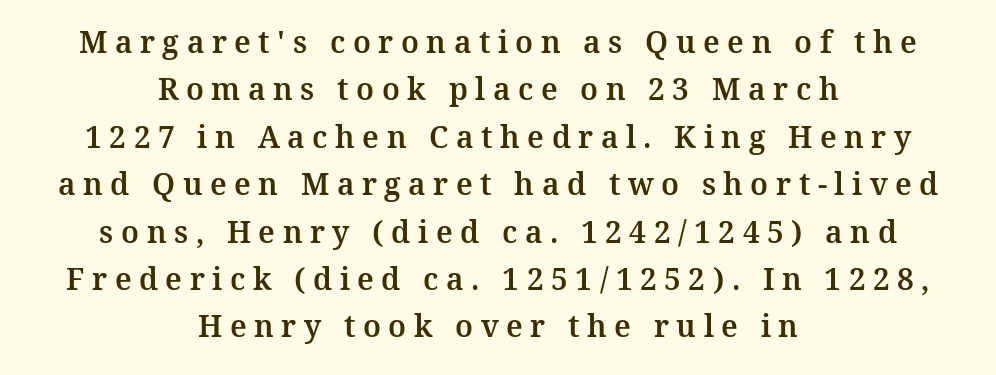
The image shows 30 px serif type, upright; set centered, normal line spacing (1.58x), unusually wide letter spacing (+0.25 em), not underlined; medium stroke contrast and a medium x-height.
